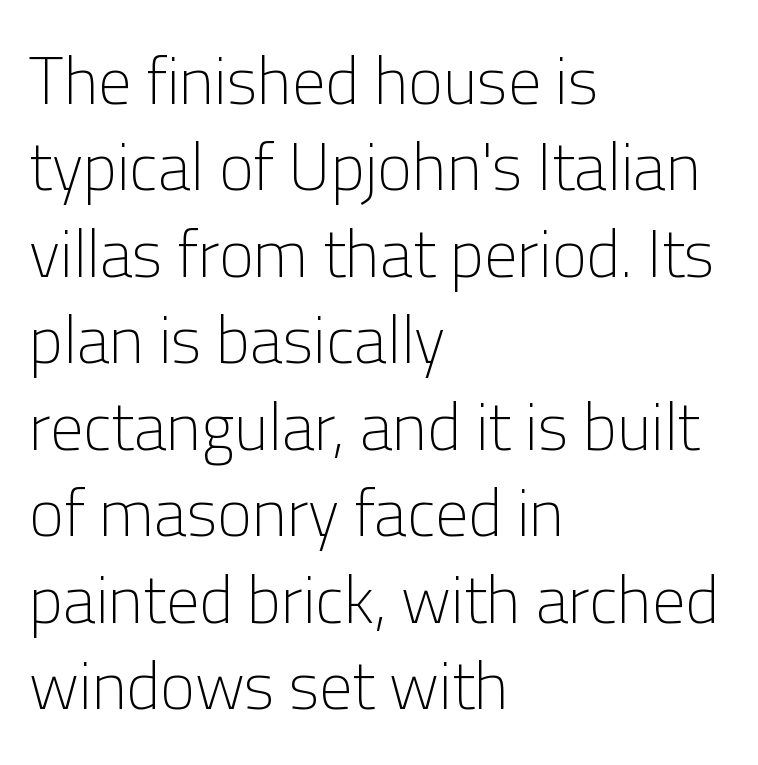
The image shows 66 px light sans-serif type, upright; set left-aligned, normal line spacing (1.31x), normal letter spacing, not underlined; low stroke contrast and a medium x-height.
